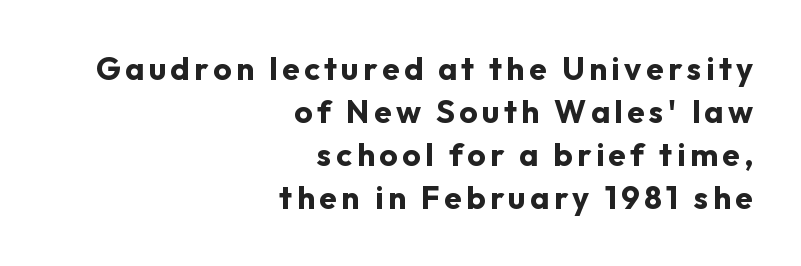
Q: Is the text bold? A: Yes.
Q: Is the text italic (slanted)? A: No, it is upright.
Q: Is the typeface a serif or a sans-serif typeface? A: Sans-serif.
Q: Is the text underlined? A: No.
Q: How is the paragraph aligned? A: Right-aligned.
Q: Is the spacing between lines tight, normal or loose? A: Normal.
Q: Width (condensed, normal, or wide)? A: Normal.
Q: Stroke contrast? A: Low.
Q: x-height? A: Medium.
Q: Monospaced? A: No.
